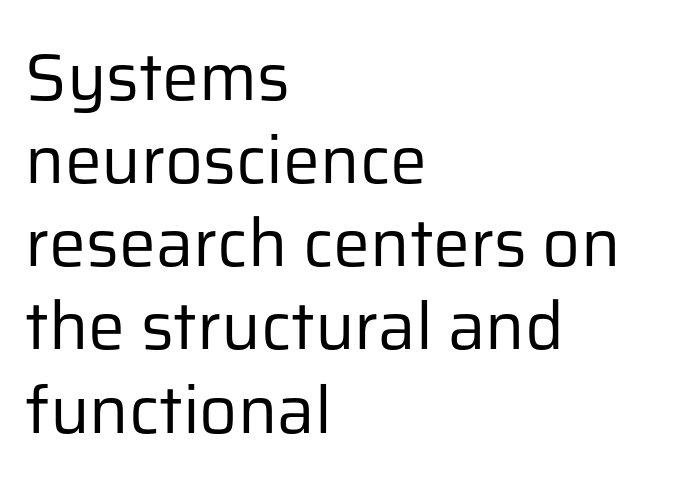
{"serif": "no", "italic": "no", "bold": "no", "weight": "regular", "width": "normal", "stroke_contrast": "low", "x_height": "medium", "monospaced": "no", "underline": "no", "align": "left", "line_spacing": "normal", "line_spacing_ratio": 1.26, "letter_spacing": "normal", "letter_spacing_em": 0.0, "glyph_px": 66}
